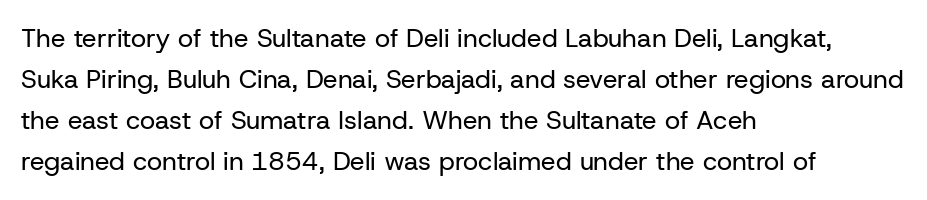
Q: Is the text bold? A: No.
Q: Is the text italic (slanted)? A: No, it is upright.
Q: Is the text underlined? A: No.
Q: How is the paragraph aligned? A: Left-aligned.
Q: Is the spacing between letters normal or unusually wide? A: Normal.
Q: Is the spacing between lines tight, normal or loose? A: Normal.
